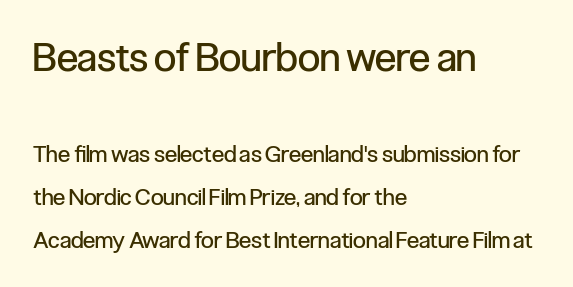
The image shows 40 px regular-weight, condensed sans-serif type, upright; set left-aligned, line spacing 1.87x, normal letter spacing, not underlined; the first (top) block is 1.74x larger; low stroke contrast and a medium x-height.
